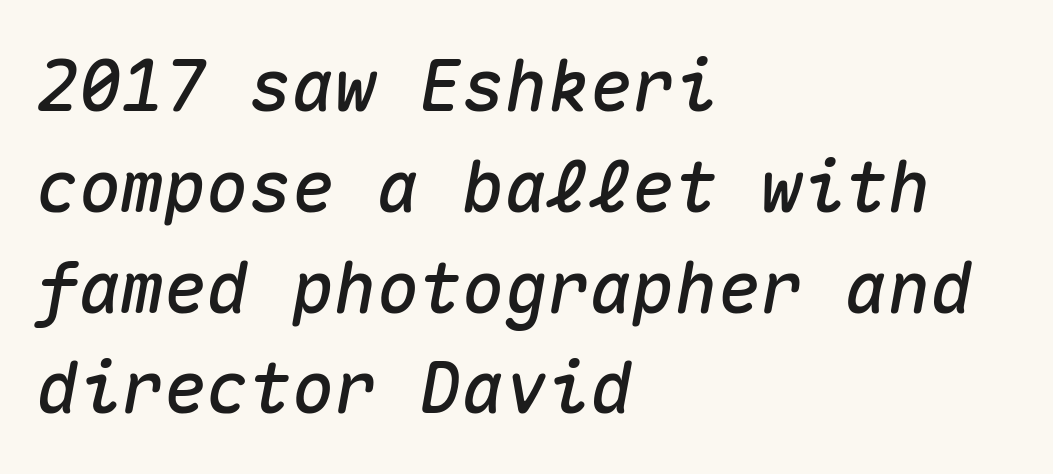
{"italic": "yes", "lean": "right", "slant_degrees": 10, "width": "normal", "stroke_contrast": "medium", "x_height": "medium", "monospaced": "yes", "underline": "no", "align": "left", "line_spacing": "normal", "line_spacing_ratio": 1.42, "letter_spacing": "normal", "letter_spacing_em": 0.0, "glyph_px": 71}
